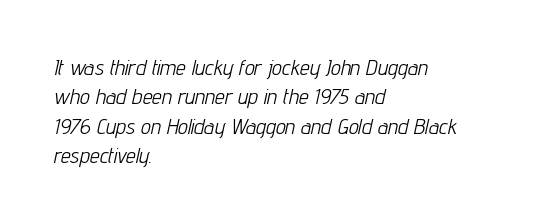
The lines in this sample share a left origin and differ only in where they stop. The lettering tilts uniformly, giving the passage an italic look. The letterforms sit at book weight or below. Clear beneath every line of the passage. You could call the tracking neutral — neither tight nor loose. The rendering uses a moderate line-height, typical for paragraphs.
